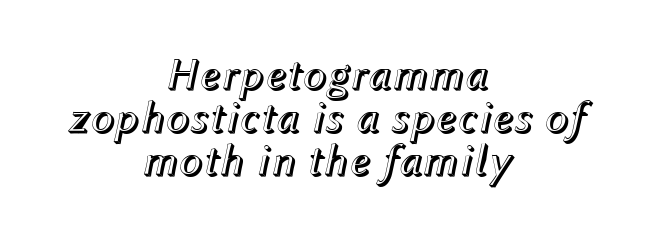
Q: Is the text italic (slanted)? A: Yes, it leans right by about 12 degrees.
Q: Is the text underlined? A: No.
Q: How is the paragraph aligned? A: Centered.
Q: Is the spacing between letters normal or unusually wide? A: Normal.
Q: Is the spacing between lines tight, normal or loose? A: Tight.
Q: Width (condensed, normal, or wide)? A: Normal.
Q: x-height? A: Medium.
Q: Monospaced? A: No.
